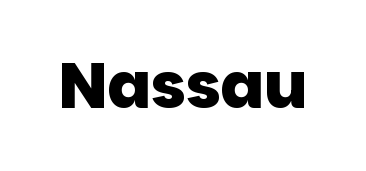
These lines are rendered in a variable-pitch font. Only glyphs here, with clear space below each row. Heft: maximum for text — a bold. Grotesque or geometric, the face here clearly has no serifs.
